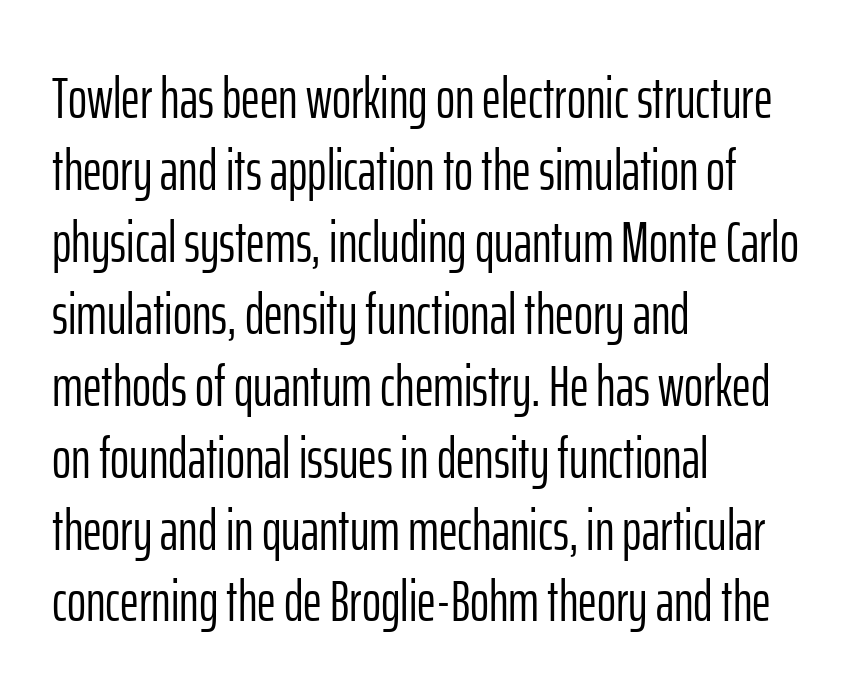
The image shows 58 px light, condensed sans-serif type, upright; set left-aligned, line spacing 1.24x, normal letter spacing, not underlined; low stroke contrast and a medium x-height.
